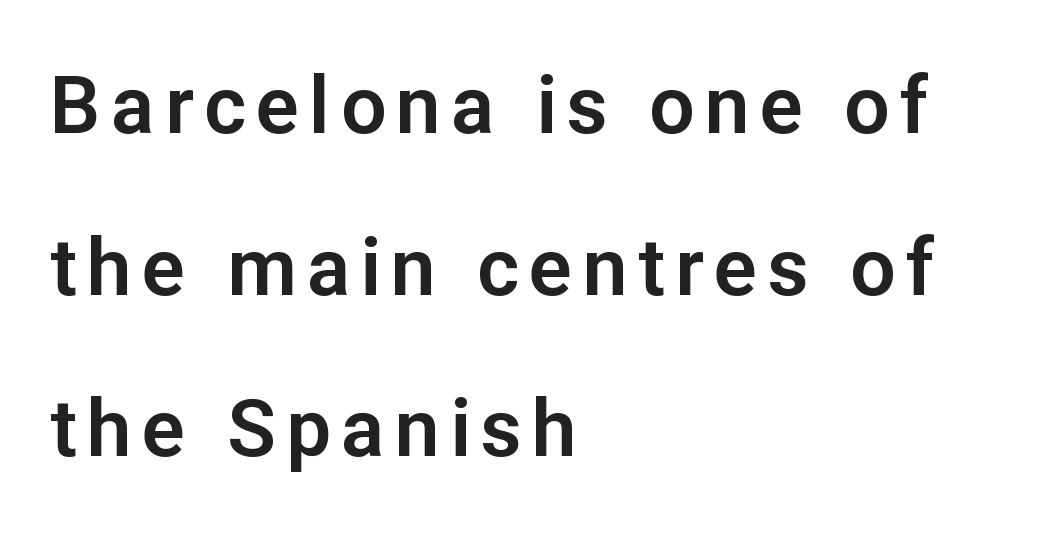
{"serif": "no", "italic": "no", "width": "normal", "stroke_contrast": "low", "x_height": "medium", "monospaced": "no", "underline": "no", "align": "left", "line_spacing": "loose", "line_spacing_ratio": 2.02, "glyph_px": 80}
